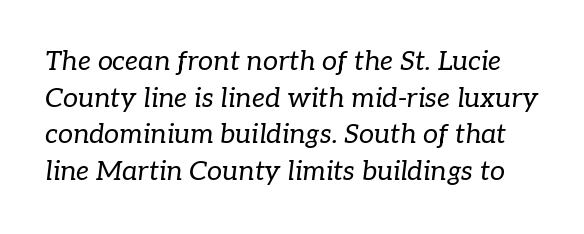
Q: Is the text bold? A: No.
Q: Is the text italic (slanted)? A: Yes, it leans right by about 7 degrees.
Q: Is the text underlined? A: No.
Q: Is the spacing between letters normal or unusually wide? A: Normal.
Q: Is the spacing between lines tight, normal or loose? A: Normal.
